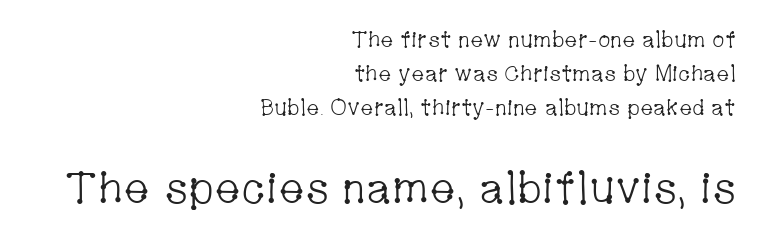
The image shows 44 px light, condensed serif type, upright; set right-aligned, normal line spacing (1.54x), normal letter spacing, not underlined; the second (bottom) block is 2.0x larger; low stroke contrast and a medium x-height.
